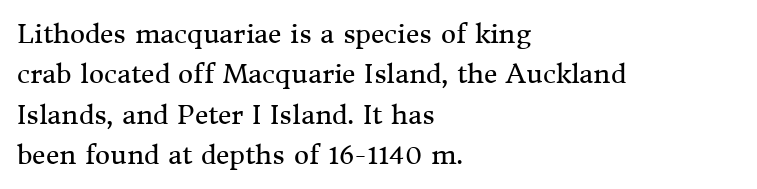
Q: Is the text bold? A: No.
Q: Is the text italic (slanted)? A: No, it is upright.
Q: Is the text underlined? A: No.
Q: How is the paragraph aligned? A: Left-aligned.
Q: Is the spacing between letters normal or unusually wide? A: Normal.
Q: Is the spacing between lines tight, normal or loose? A: Normal.
